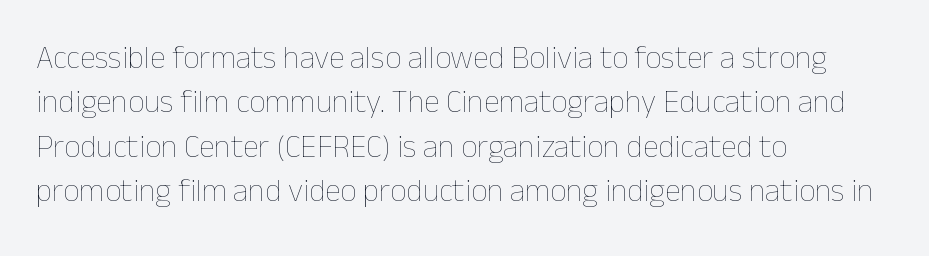
Q: Is the text bold? A: No.
Q: Is the text italic (slanted)? A: No, it is upright.
Q: Is the text underlined? A: No.
Q: How is the paragraph aligned? A: Left-aligned.
Q: Is the spacing between letters normal or unusually wide? A: Normal.
Q: Is the spacing between lines tight, normal or loose? A: Normal.
Q: Width (condensed, normal, or wide)? A: Normal.
Q: Stroke contrast? A: Low.
Q: x-height? A: Medium.
Q: Monospaced? A: No.
